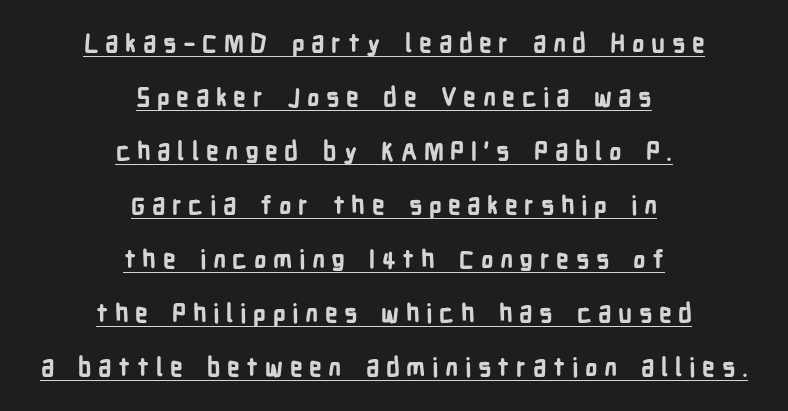
{"italic": "no", "bold": "yes", "underline": "yes", "align": "center", "line_spacing": "loose", "line_spacing_ratio": 2.16, "letter_spacing": "wide", "letter_spacing_em": 0.26, "glyph_px": 25}
